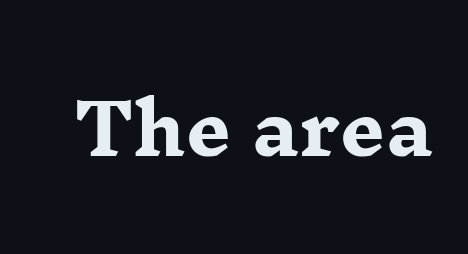
The image shows 71 px heavy, wide serif type, upright; set normal letter spacing, not underlined; low stroke contrast and a medium x-height.
